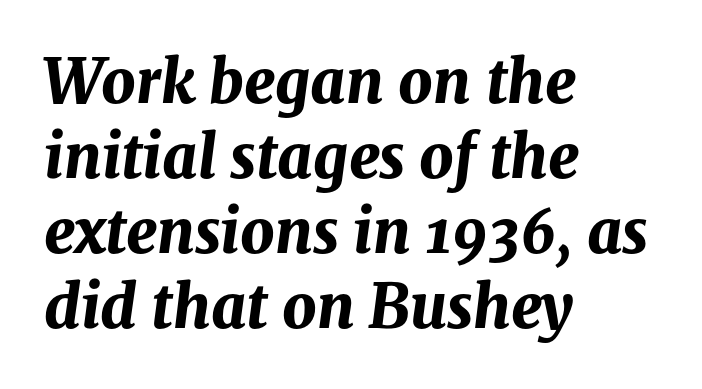
What's the leading like? Ordinary, nothing unusual. The face used here has the dense, thick strokes of a bold. Compared with a centered layout, this one pins lines to the left instead. This sample has the flowing, uneven cadence of proportional lettering. In terms of letterspacing, this is plain default setting.
